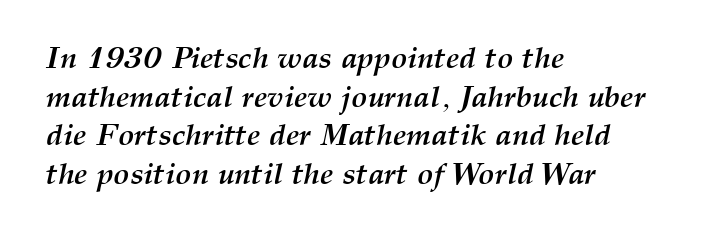
The image shows 30 px semibold type, italic (leaning right); set left-aligned, normal line spacing (1.29x), normal letter spacing, not underlined; medium stroke contrast and a medium x-height.
